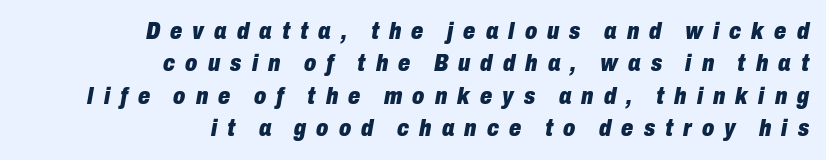
Q: Is the text bold? A: Yes.
Q: Is the text italic (slanted)? A: Yes, it leans right by about 10 degrees.
Q: Is the text underlined? A: No.
Q: How is the paragraph aligned? A: Right-aligned.
Q: Is the spacing between letters normal or unusually wide? A: Unusually wide.
Q: Is the spacing between lines tight, normal or loose? A: Normal.
